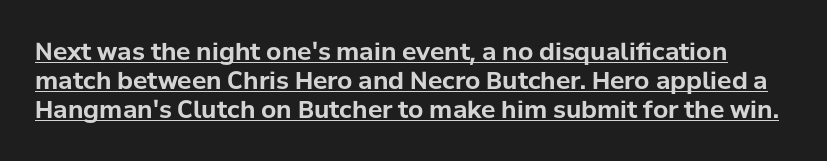
Q: Is the text bold? A: Yes.
Q: Is the text italic (slanted)? A: No, it is upright.
Q: Is the text underlined? A: Yes.
Q: Is the spacing between letters normal or unusually wide? A: Normal.
